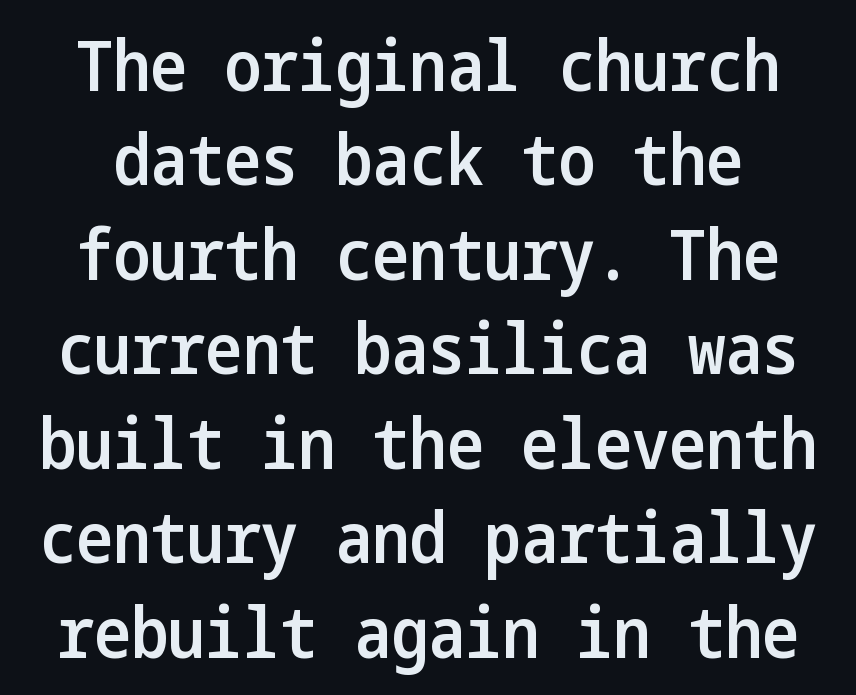
The image shows 70 px semibold, condensed sans-serif type, upright; set normal line spacing (1.35x), normal letter spacing, not underlined; low stroke contrast and a medium x-height.
